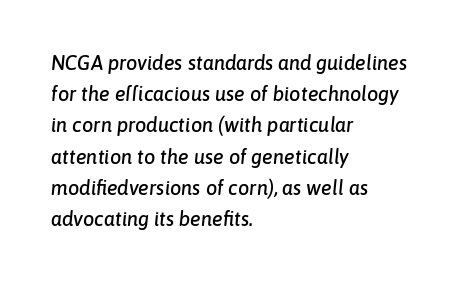
The image shows 20 px text type, italic (leaning right); set left-aligned, normal line spacing (1.56x), normal letter spacing, not underlined.
